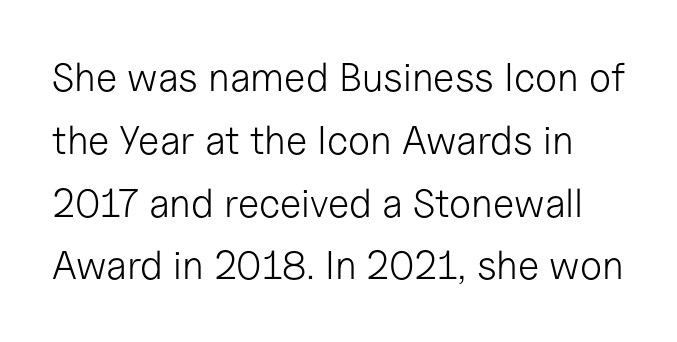
{"serif": "no", "italic": "no", "bold": "no", "weight": "light", "width": "normal", "stroke_contrast": "low", "x_height": "medium", "monospaced": "no", "underline": "no", "line_spacing": "normal", "line_spacing_ratio": 1.57, "letter_spacing": "normal", "letter_spacing_em": 0.0, "glyph_px": 40}
